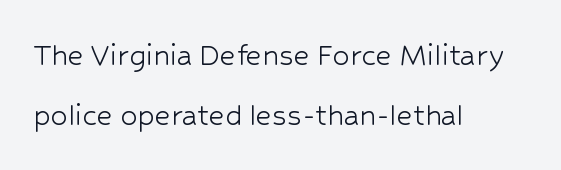
Honestly, there is no underline to notice here at all. Is the type heavy? It reads as light-to-regular instead. Between one letter and the next there's only the usual sliver of space. Which margin do the lines hug? The left one — the right edge is uneven.
